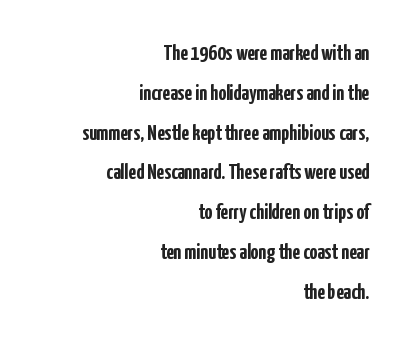
{"italic": "no", "bold": "yes", "underline": "no", "align": "right", "line_spacing_ratio": 1.81, "letter_spacing": "normal", "letter_spacing_em": 0.0, "glyph_px": 22}
